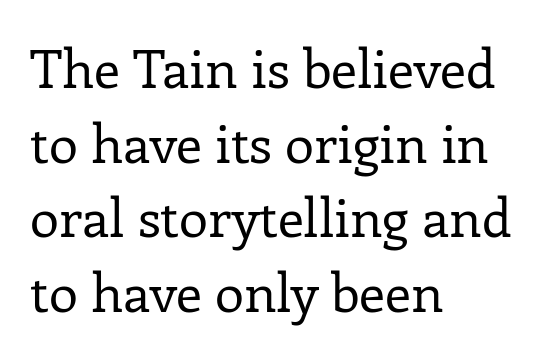
Q: Is the text bold? A: No.
Q: Is the text italic (slanted)? A: No, it is upright.
Q: Is the typeface a serif or a sans-serif typeface? A: Serif.
Q: Is the text underlined? A: No.
Q: How is the paragraph aligned? A: Left-aligned.
Q: Is the spacing between letters normal or unusually wide? A: Normal.
Q: Is the spacing between lines tight, normal or loose? A: Normal.
Q: Width (condensed, normal, or wide)? A: Normal.
Q: Stroke contrast? A: Low.
Q: x-height? A: Medium.
Q: Monospaced? A: No.
